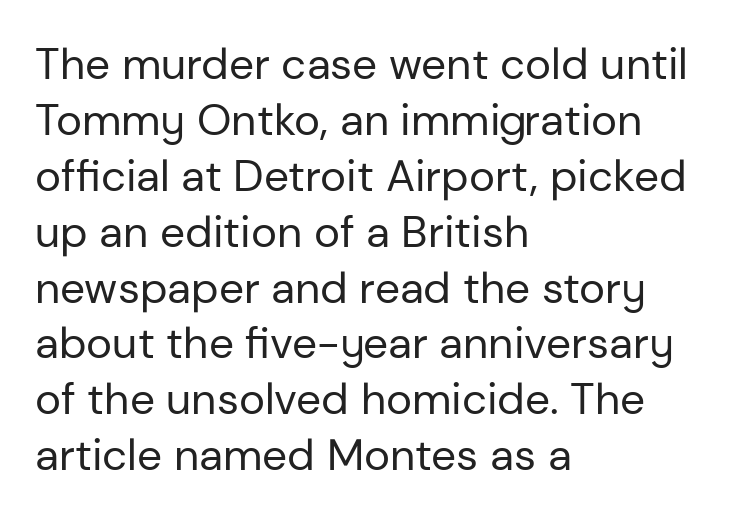
Q: Is the text bold? A: No.
Q: Is the text italic (slanted)? A: No, it is upright.
Q: Is the typeface a serif or a sans-serif typeface? A: Sans-serif.
Q: Is the text underlined? A: No.
Q: How is the paragraph aligned? A: Left-aligned.
Q: Is the spacing between letters normal or unusually wide? A: Normal.
Q: Is the spacing between lines tight, normal or loose? A: Normal.
Q: Width (condensed, normal, or wide)? A: Normal.
Q: Stroke contrast? A: Low.
Q: x-height? A: Medium.
Q: Monospaced? A: No.
